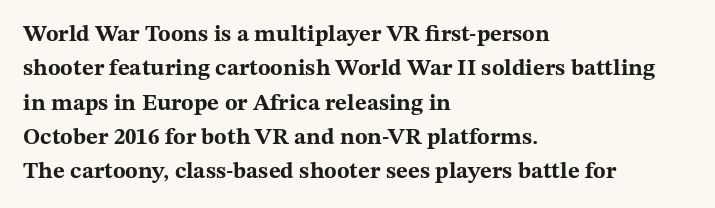
The image shows 23 px bold type, upright; set left-aligned, normal line spacing (1.49x), normal letter spacing, not underlined.
